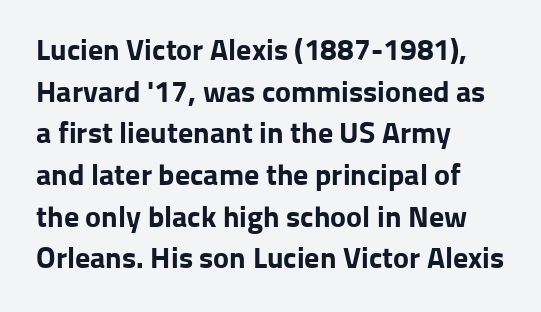
Just letters on the line, the space beneath them empty. Notice how descenders clear the ascenders below comfortably — that's standard leading. Nobody touched the tracking dial on this one. If you drew a line through each stem, it would be perfectly vertical. Serifs: no, the terminals of the letterforms are clean.
